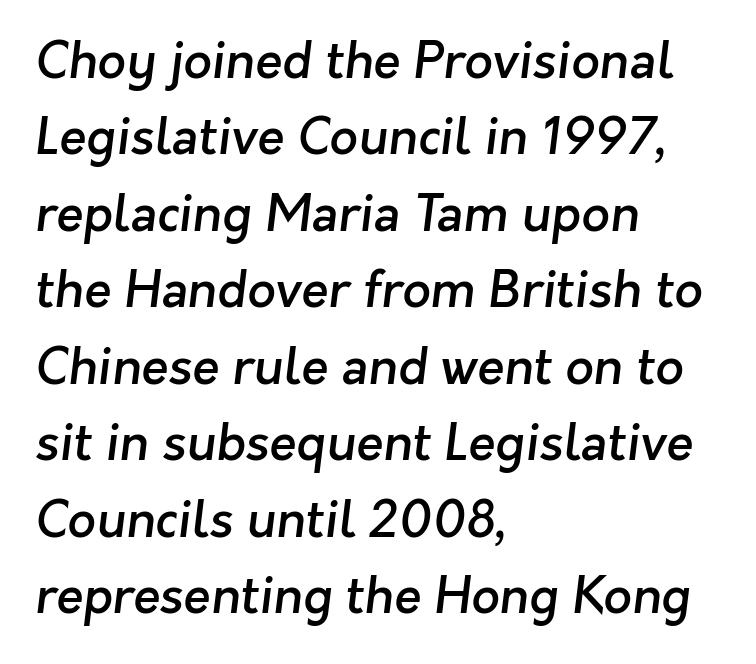
Horizontal alignment here is leftward, the default for most running prose. Each letter's strokes conclude bluntly, with no projecting serifs. Proportional: the letters do not fall into vertical columns. Spacing between characters is what you'd get straight out of the box.
